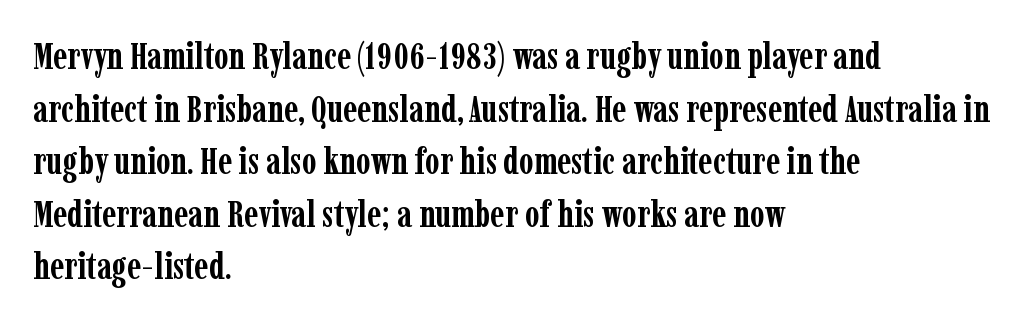
{"serif": "yes", "italic": "no", "bold": "yes", "weight": "semibold", "width": "condensed", "stroke_contrast": "low", "x_height": "medium", "monospaced": "no", "underline": "no", "align": "left", "line_spacing": "normal", "line_spacing_ratio": 1.42, "letter_spacing": "normal", "letter_spacing_em": 0.0, "glyph_px": 37}
